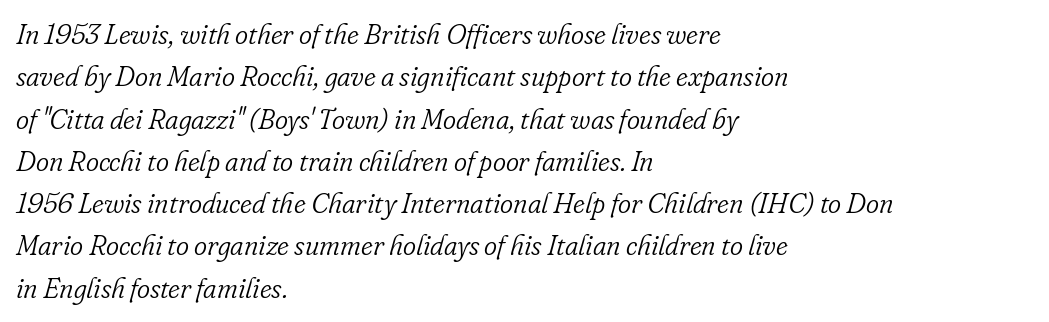
The image shows 28 px light serif type, italic (leaning right); set left-aligned, normal line spacing (1.51x), normal letter spacing, not underlined; low stroke contrast and a small x-height.
